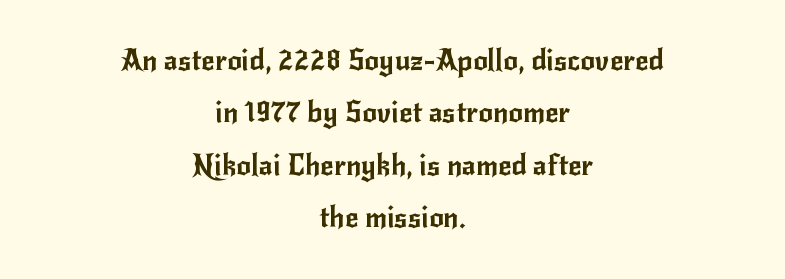
Q: Is the text italic (slanted)? A: No, it is upright.
Q: Is the typeface a serif or a sans-serif typeface? A: Sans-serif.
Q: Is the text underlined? A: No.
Q: How is the paragraph aligned? A: Centered.
Q: Is the spacing between letters normal or unusually wide? A: Normal.
Q: Width (condensed, normal, or wide)? A: Normal.
Q: Stroke contrast? A: Low.
Q: x-height? A: Small.
Q: Monospaced? A: No.
